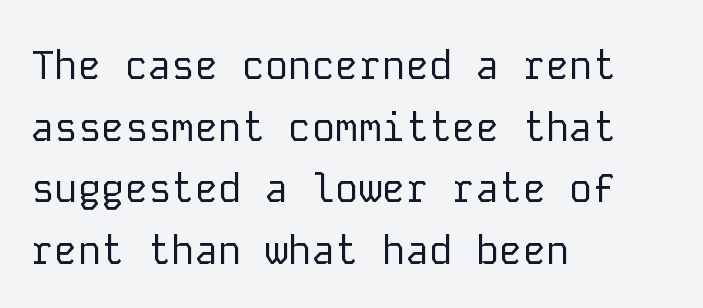
The string is rendered with underlining switched off. The space between consecutive lines is moderate. The letters carry no serifs — their stems end cleanly without finishing strokes. Spacing verdict: monospaced, one width for all characters.
